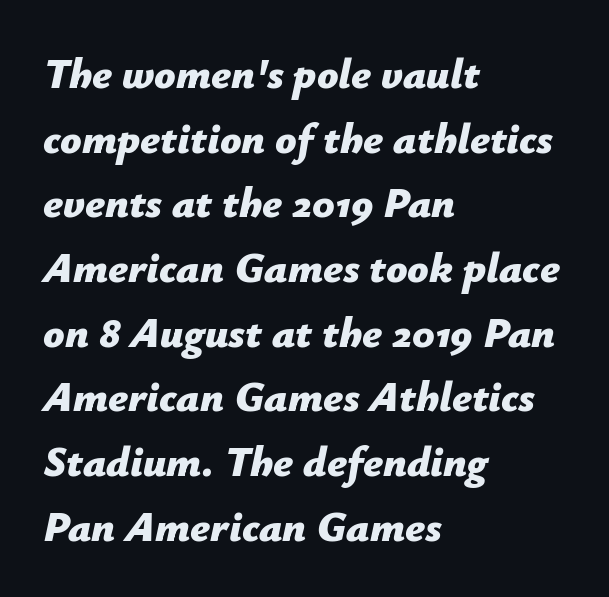
Rows of type keep a routine distance in the vertical direction. This sample uses an oblique cut, with every glyph tilted off the vertical. Bold? Absolutely — the strokes are thick and heavy. The letterforms sit shoulder to shoulder at normal distance. The compositor pushed each line to the left boundary. Think of a printed novel: that variable character pitch is what you see here.
